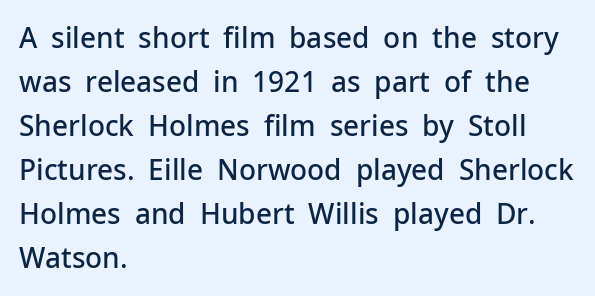
The image shows 28 px semibold sans-serif type, upright; set left-aligned, normal line spacing (1.57x), normal letter spacing, not underlined; low stroke contrast and a medium x-height.
